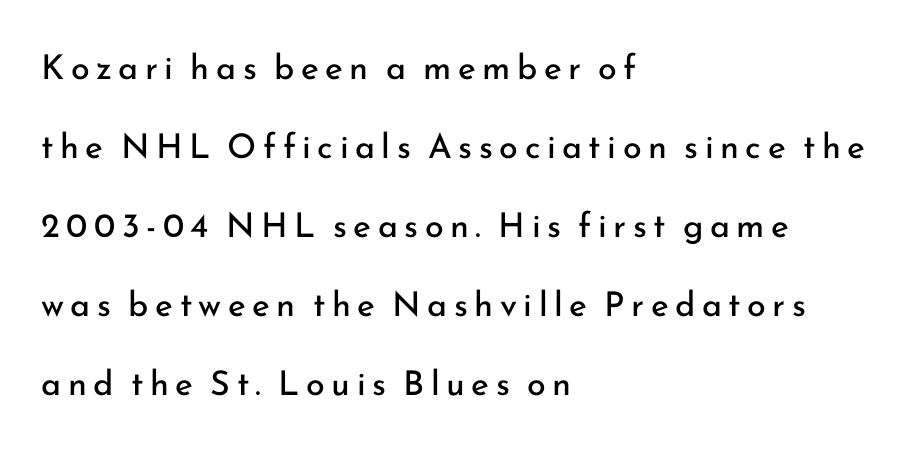
{"serif": "no", "italic": "no", "bold": "no", "weight": "regular", "width": "normal", "stroke_contrast": "low", "x_height": "small", "monospaced": "no", "underline": "no", "align": "left", "line_spacing": "loose", "line_spacing_ratio": 2.32, "glyph_px": 34}
